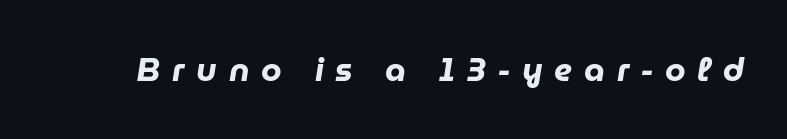
Each letter keeps its own natural width here, so spacing adapts to shape. An italicized treatment has been applied to the whole sample. The sample has been set heavy, in full bold. The zone under the glyphs is completely vacant. Spacing between characters has been opened up far beyond the box default.
